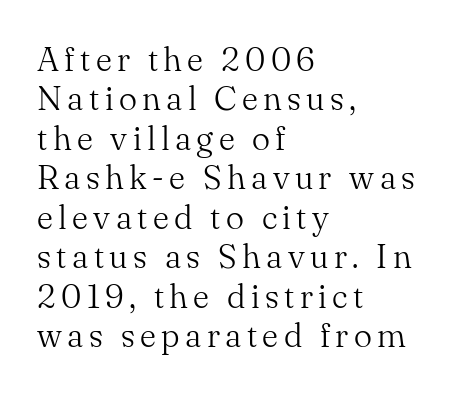
{"serif": "yes", "italic": "no", "bold": "no", "weight": "light", "width": "normal", "stroke_contrast": "medium", "x_height": "small", "monospaced": "no", "underline": "no", "align": "left", "line_spacing_ratio": 1.16, "glyph_px": 34}
